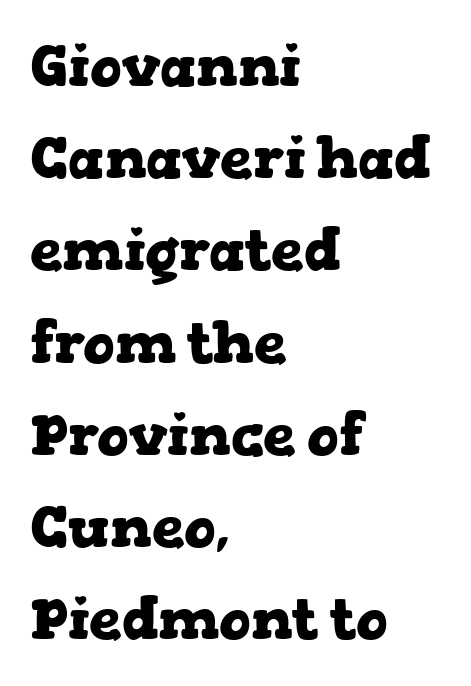
{"serif": "yes", "italic": "no", "bold": "yes", "weight": "heavy", "width": "wide", "stroke_contrast": "low", "x_height": "medium", "monospaced": "no", "underline": "no", "align": "left", "line_spacing": "normal", "line_spacing_ratio": 1.59, "letter_spacing": "normal", "letter_spacing_em": 0.0, "glyph_px": 58}
